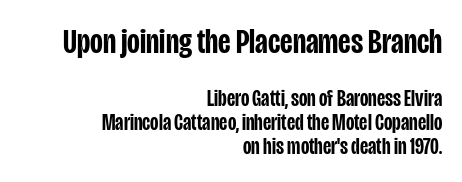
{"serif": "no", "italic": "no", "bold": "semi", "weight": "semibold", "width": "condensed", "stroke_contrast": "low", "x_height": "large", "monospaced": "no", "underline": "no", "align": "right", "line_spacing": "tight", "line_spacing_ratio": 1.04, "letter_spacing": "normal", "letter_spacing_em": 0.0, "larger_block": "first", "size_ratio": 1.52, "glyph_px": 35}
